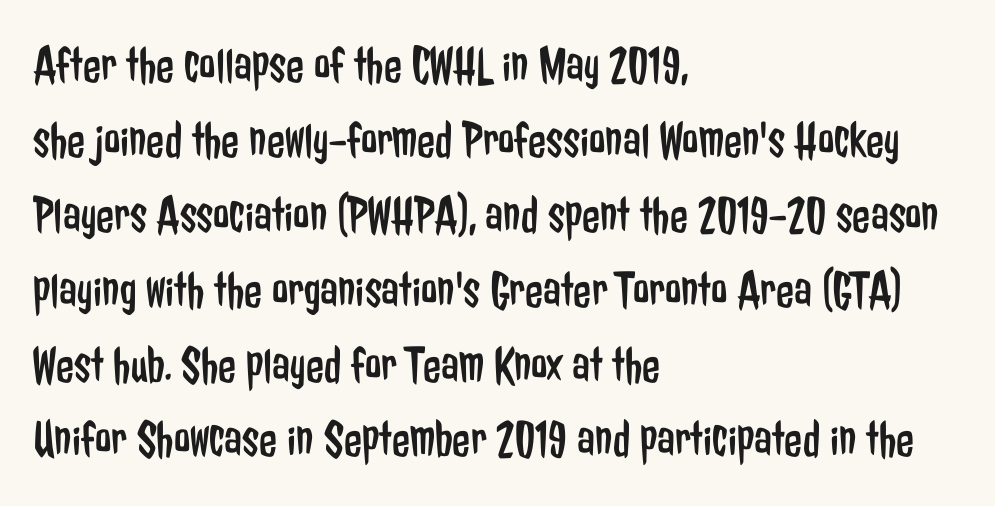
The passage shown has conventional tracking throughout. Regular leading. A light-to-regular cut is what we see here. The glyphs in this specimen are sans serif. Think of a printed novel: that variable character pitch is what you see here. The gap between lines stays unmarked.
